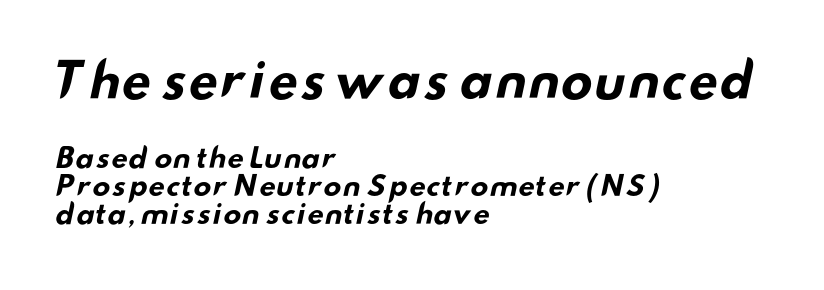
The image shows 48 px bold, wide sans-serif type; set left-aligned, tight line spacing (1.04x), normal letter spacing, not underlined; the first (top) block is 1.78x larger; low stroke contrast and a small x-height.
